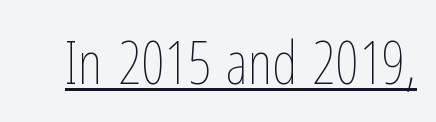
Observe the ordinary spacing: letters are neighbours, not strangers. Caption: lettering with a line underneath. The font sits on the lighter half of the weight spectrum, regular included. The font's upright variant was chosen for this text.
